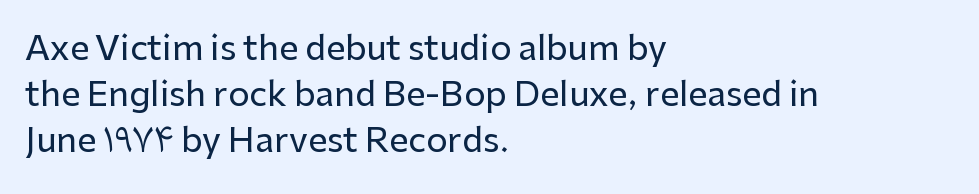
The image shows 34 px sans-serif type, upright; set left-aligned, normal line spacing (1.35x), normal letter spacing, not underlined; low stroke contrast and a medium x-height.
